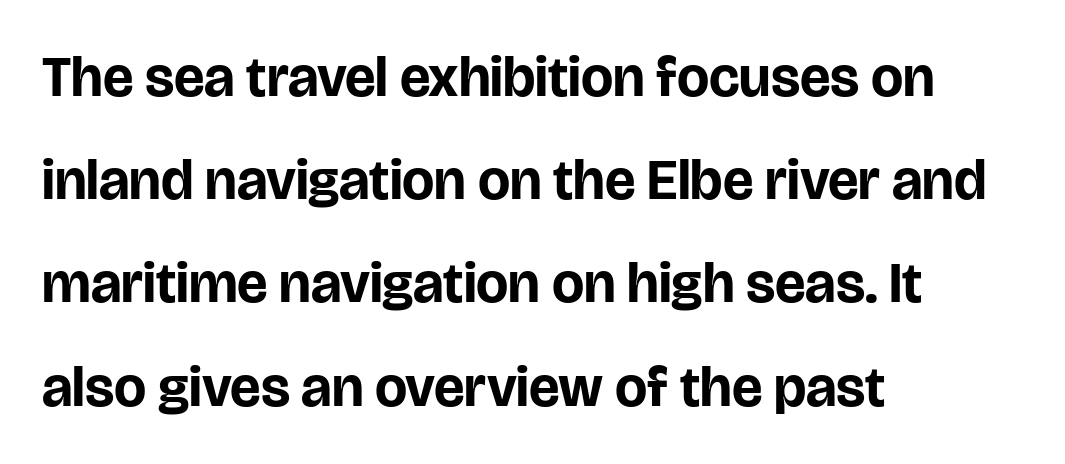
Each letter keeps its own natural width here, so spacing adapts to shape. As a designer I'd log this as weight 700, bold. The letters stand straight up with perfectly vertical stems. Each line starts at the same left margin while the right side varies. What kind of face is this? One without serifs — a sans. A typesetter would call this zero additional tracking.
